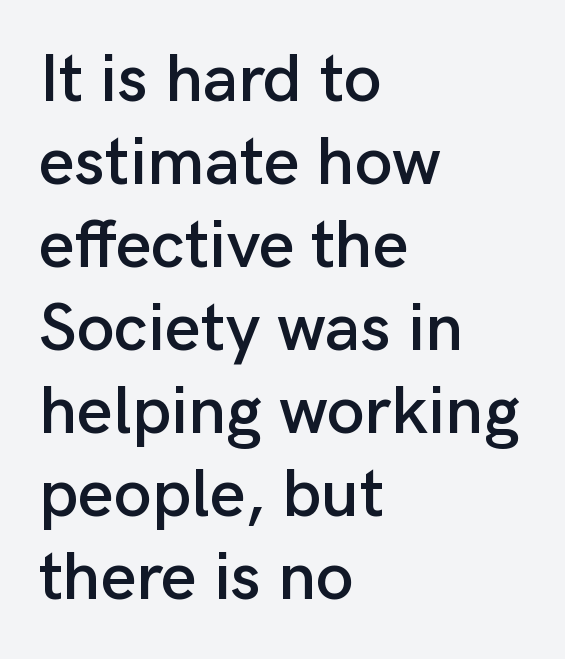
Q: Is the text italic (slanted)? A: No, it is upright.
Q: Is the typeface a serif or a sans-serif typeface? A: Sans-serif.
Q: Is the text underlined? A: No.
Q: How is the paragraph aligned? A: Left-aligned.
Q: Is the spacing between letters normal or unusually wide? A: Normal.
Q: Width (condensed, normal, or wide)? A: Normal.
Q: Stroke contrast? A: Low.
Q: x-height? A: Medium.
Q: Monospaced? A: No.
